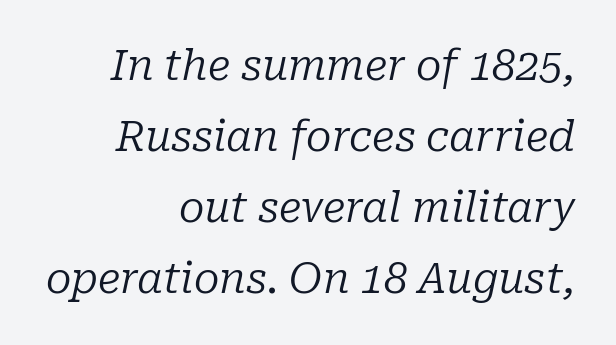
{"serif": "yes", "italic": "yes", "lean": "right", "slant_degrees": 10, "bold": "no", "weight": "regular", "width": "normal", "stroke_contrast": "low", "x_height": "medium", "monospaced": "no", "underline": "no", "align": "right", "line_spacing": "normal", "line_spacing_ratio": 1.69, "letter_spacing": "normal", "letter_spacing_em": 0.0, "glyph_px": 42}
